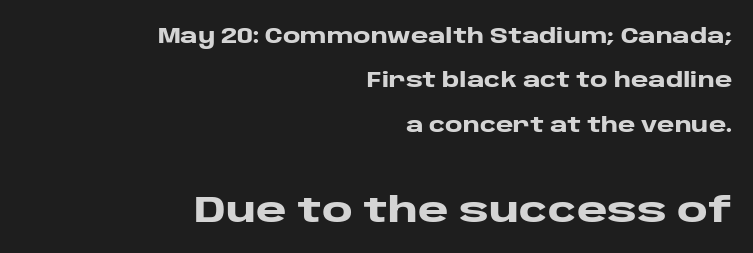
{"serif": "no", "italic": "no", "bold": "yes", "weight": "heavy", "width": "wide", "stroke_contrast": "low", "x_height": "large", "monospaced": "no", "underline": "no", "align": "right", "line_spacing": "loose", "line_spacing_ratio": 2.11, "letter_spacing": "normal", "letter_spacing_em": 0.0, "larger_block": "second", "size_ratio": 1.76, "glyph_px": 37}
